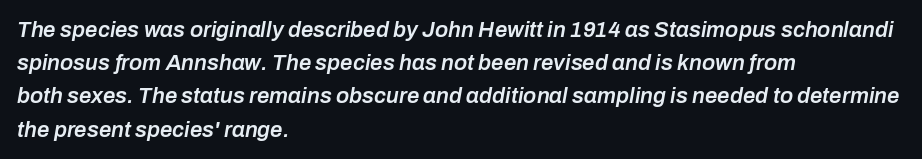
{"italic": "yes", "lean": "right", "slant_degrees": 10, "bold": "semi", "underline": "no", "align": "left", "line_spacing": "normal", "line_spacing_ratio": 1.51, "letter_spacing": "normal", "letter_spacing_em": 0.0, "glyph_px": 22}
